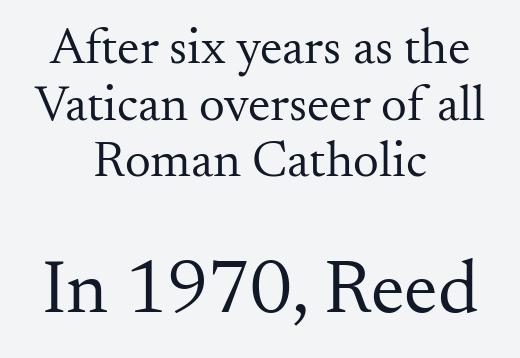
You could barely slide anything between these rows. Visually, the bottom section dominates because its glyphs are scaled up. No extra tracking has been applied to these lines. Looks like regular typesetting: each glyph gets only the width it needs. The typesetter chose a symmetrical, centered arrangement here.
